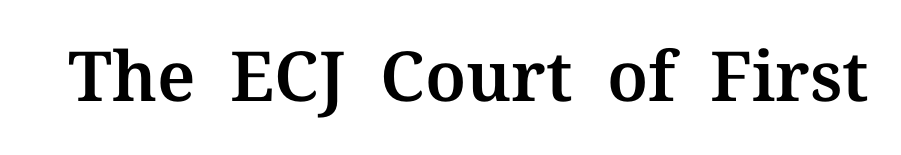
The image shows 69 px serif type, upright; set normal letter spacing, not underlined; medium stroke contrast and a medium x-height.
